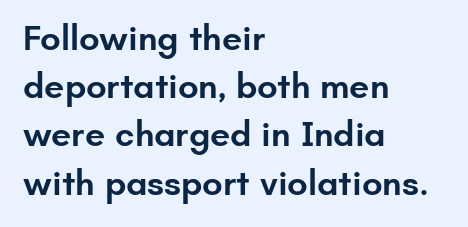
{"serif": "no", "italic": "no", "bold": "semi", "weight": "semibold", "width": "normal", "stroke_contrast": "low", "x_height": "small", "monospaced": "no", "underline": "no", "align": "left", "line_spacing": "normal", "line_spacing_ratio": 1.34, "letter_spacing": "normal", "letter_spacing_em": 0.0, "glyph_px": 36}
